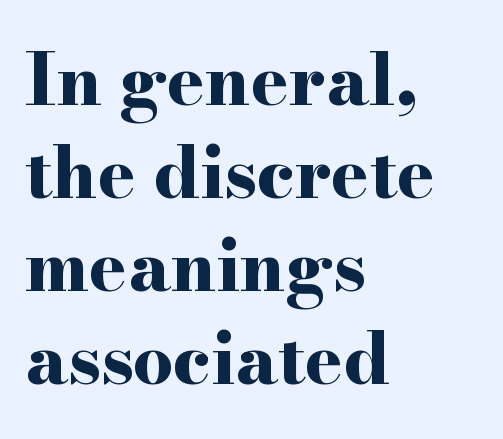
Each glyph is drawn with heavy, bold strokes. In CSS terms this would be text-align: left. Look at the tracking — it's just the regular setting, nothing added. I'd call this a serif setting — the letters wear small feet. Think of a printed novel: that variable character pitch is what you see here.
